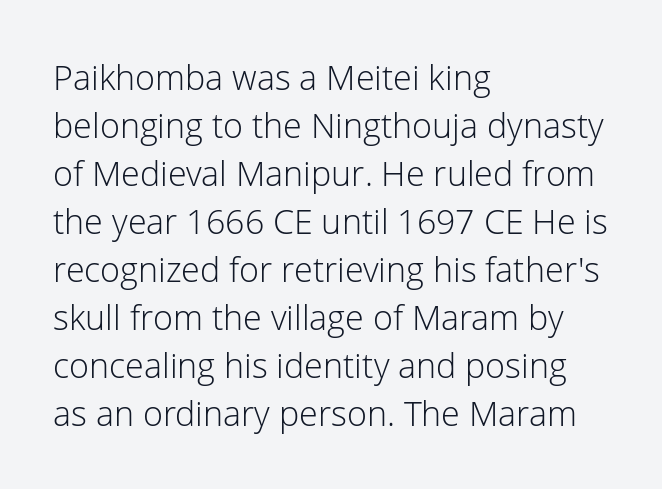
Look at the bottom of the vertical strokes: they stop flat, with no serifs. Just letters on the line, the space beneath them empty. Varying glyph widths throughout — classic text-font behaviour. Left-aligned paragraph, ragged on the right. Short note: letters normally spaced. The typesetting does not lean heavy: it is not bold.
